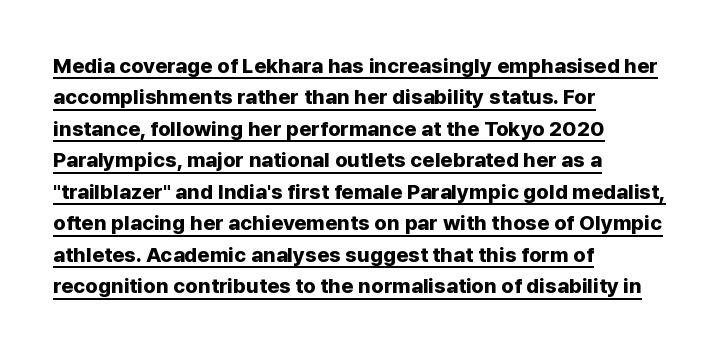
Q: Is the text bold? A: Yes.
Q: Is the text italic (slanted)? A: No, it is upright.
Q: Is the text underlined? A: Yes.
Q: How is the paragraph aligned? A: Left-aligned.
Q: Is the spacing between letters normal or unusually wide? A: Normal.
Q: Is the spacing between lines tight, normal or loose? A: Normal.
